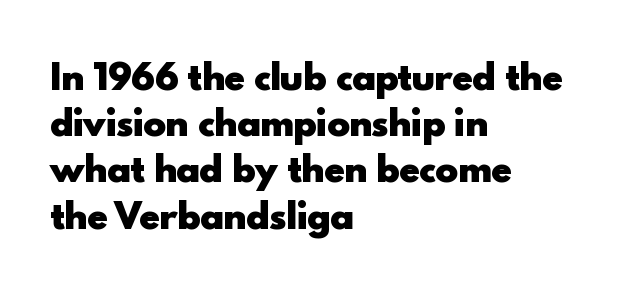
Q: Is the text bold? A: Yes.
Q: Is the text italic (slanted)? A: No, it is upright.
Q: Is the typeface a serif or a sans-serif typeface? A: Sans-serif.
Q: Is the text underlined? A: No.
Q: How is the paragraph aligned? A: Left-aligned.
Q: Is the spacing between letters normal or unusually wide? A: Normal.
Q: Is the spacing between lines tight, normal or loose? A: Normal.
Q: Width (condensed, normal, or wide)? A: Normal.
Q: x-height? A: Small.
Q: Monospaced? A: No.
